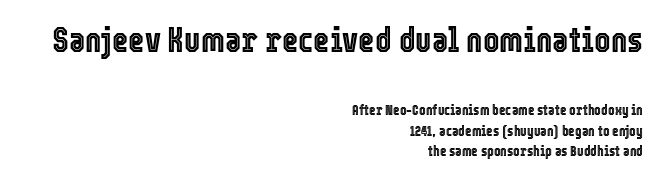
Q: Is the text italic (slanted)? A: No, it is upright.
Q: Is the text underlined? A: No.
Q: How is the paragraph aligned? A: Right-aligned.
Q: Is the spacing between letters normal or unusually wide? A: Normal.
Q: Is the spacing between lines tight, normal or loose? A: Normal.
Q: Which block of text is set in a larger size, the first (top) or the second (bottom)? A: The first (top) one.
Q: Width (condensed, normal, or wide)? A: Condensed.
Q: x-height? A: Medium.
Q: Monospaced? A: No.
